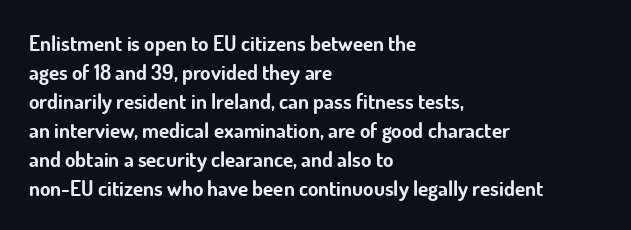
{"italic": "no", "bold": "yes", "underline": "no", "align": "left", "line_spacing": "normal", "line_spacing_ratio": 1.38, "letter_spacing": "normal", "letter_spacing_em": 0.0, "glyph_px": 21}
